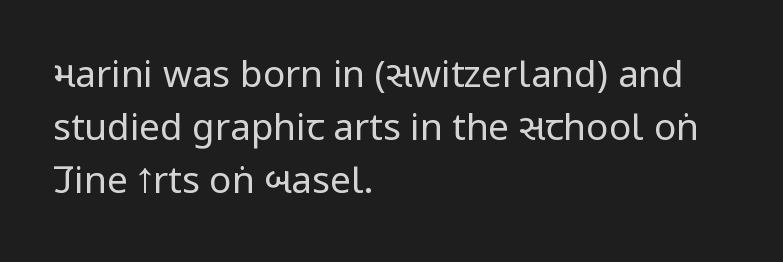
The image shows 37 px regular-weight, condensed sans-serif type, upright; set left-aligned, normal line spacing (1.43x), normal letter spacing, not underlined; low stroke contrast and a large x-height.
